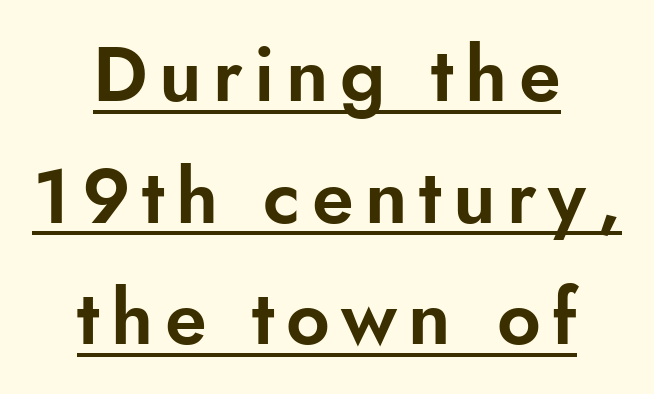
Ascenders rise straight up at ninety degrees. A typographer would call this underscored text. This sample has the flowing, uneven cadence of proportional lettering. Teacher's note: observe the equal gaps on both sides — that is centered alignment.
